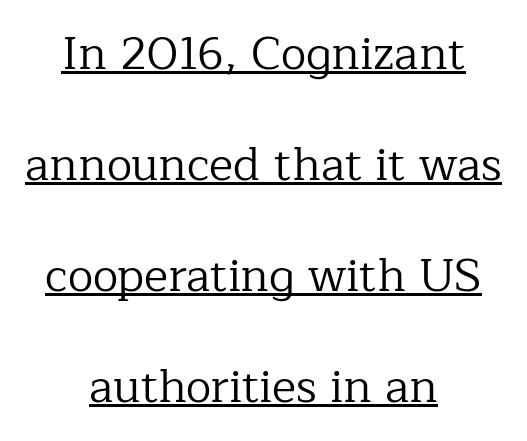
{"serif": "yes", "italic": "no", "bold": "no", "weight": "regular", "width": "normal", "stroke_contrast": "low", "x_height": "medium", "monospaced": "no", "underline": "yes", "align": "center", "line_spacing": "loose", "line_spacing_ratio": 2.41, "letter_spacing": "normal", "letter_spacing_em": 0.0, "glyph_px": 46}
